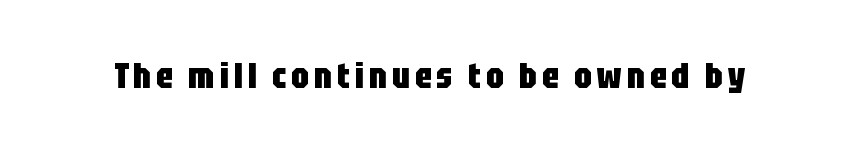
Q: Is the text bold? A: Yes.
Q: Is the text italic (slanted)? A: No, it is upright.
Q: Is the typeface a serif or a sans-serif typeface? A: Sans-serif.
Q: Is the text underlined? A: No.
Q: Width (condensed, normal, or wide)? A: Condensed.
Q: Stroke contrast? A: Low.
Q: x-height? A: Large.
Q: Monospaced? A: No.
